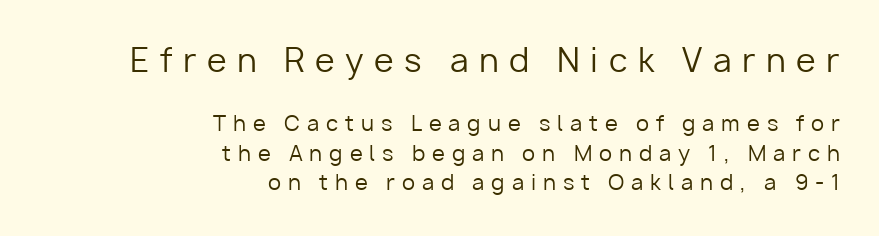
The image shows 32 px regular-weight sans-serif type, upright; set right-aligned, normal line spacing (1.4x), unusually wide letter spacing (+0.33 em), not underlined; the first (top) block is 1.52x larger; low stroke contrast and a medium x-height.
